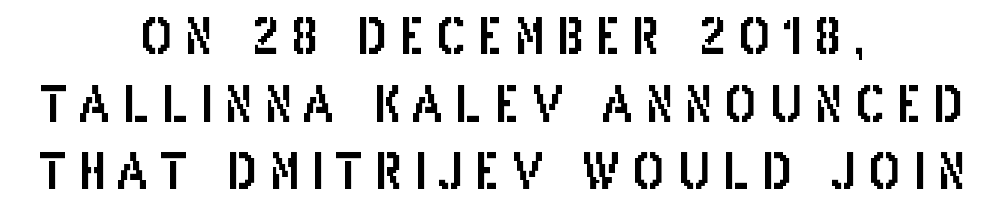
{"serif": "no", "italic": "no", "width": "condensed", "stroke_contrast": "low", "x_height": "large", "monospaced": "no", "underline": "no", "align": "center", "line_spacing": "normal", "line_spacing_ratio": 1.38, "letter_spacing": "wide", "letter_spacing_em": 0.24, "glyph_px": 49}
